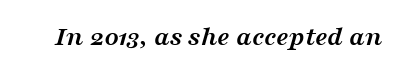
The area under the type is left untouched. Stroke thickness is high; the sample reads as a true bold. A typesetter would label this face a serif. This sample has the flowing, uneven cadence of proportional lettering. Look at the tracking — it's just the regular setting, nothing added.
